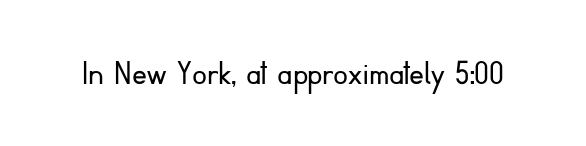
Q: Is the text bold? A: No.
Q: Is the text italic (slanted)? A: No, it is upright.
Q: Is the typeface a serif or a sans-serif typeface? A: Sans-serif.
Q: Is the text underlined? A: No.
Q: Is the spacing between letters normal or unusually wide? A: Normal.
Q: Width (condensed, normal, or wide)? A: Normal.
Q: Stroke contrast? A: Low.
Q: x-height? A: Small.
Q: Monospaced? A: No.
